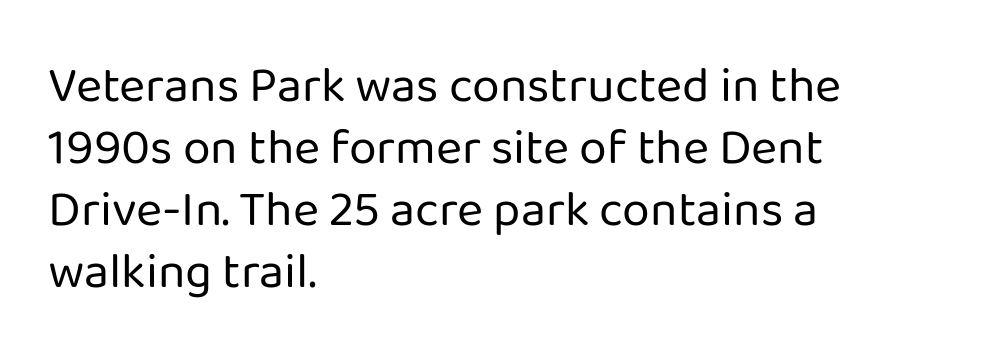
Q: Is the text bold? A: No.
Q: Is the text italic (slanted)? A: No, it is upright.
Q: Is the typeface a serif or a sans-serif typeface? A: Sans-serif.
Q: Is the text underlined? A: No.
Q: How is the paragraph aligned? A: Left-aligned.
Q: Is the spacing between letters normal or unusually wide? A: Normal.
Q: Width (condensed, normal, or wide)? A: Normal.
Q: Stroke contrast? A: Low.
Q: x-height? A: Medium.
Q: Monospaced? A: No.
